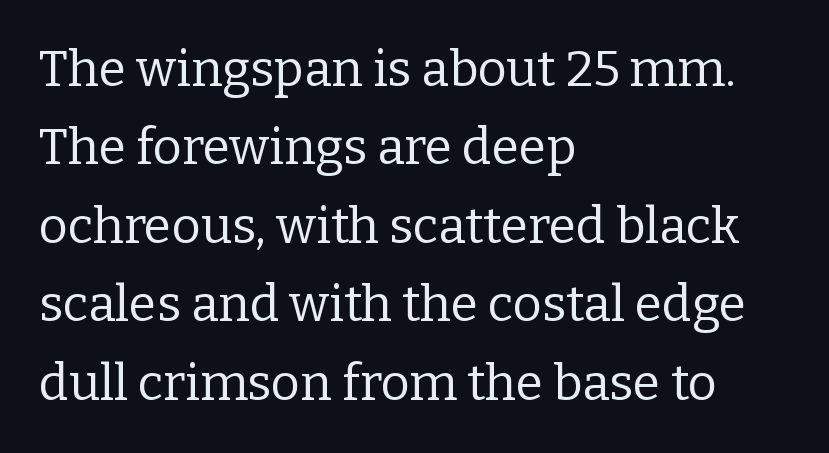
Q: Is the text bold? A: No.
Q: Is the text italic (slanted)? A: No, it is upright.
Q: Is the typeface a serif or a sans-serif typeface? A: Serif.
Q: Is the text underlined? A: No.
Q: How is the paragraph aligned? A: Left-aligned.
Q: Is the spacing between letters normal or unusually wide? A: Normal.
Q: Is the spacing between lines tight, normal or loose? A: Normal.
Q: Width (condensed, normal, or wide)? A: Normal.
Q: Stroke contrast? A: Low.
Q: x-height? A: Medium.
Q: Monospaced? A: No.
